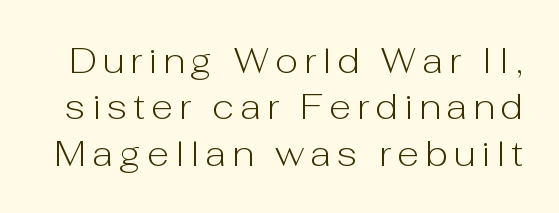
The image shows 36 px light sans-serif type, upright; set normal line spacing (1.29x), not underlined; low stroke contrast and a medium x-height.
